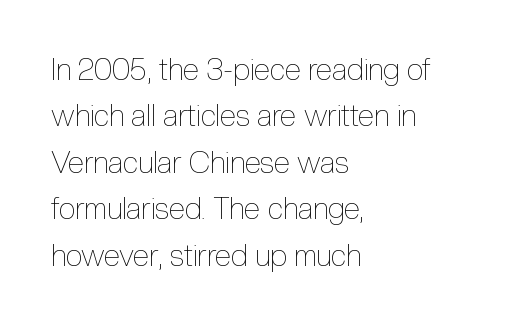
Q: Is the text bold? A: No.
Q: Is the text italic (slanted)? A: No, it is upright.
Q: Is the text underlined? A: No.
Q: How is the paragraph aligned? A: Left-aligned.
Q: Is the spacing between letters normal or unusually wide? A: Normal.
Q: Is the spacing between lines tight, normal or loose? A: Normal.
Q: Width (condensed, normal, or wide)? A: Condensed.
Q: x-height? A: Medium.
Q: Monospaced? A: No.
